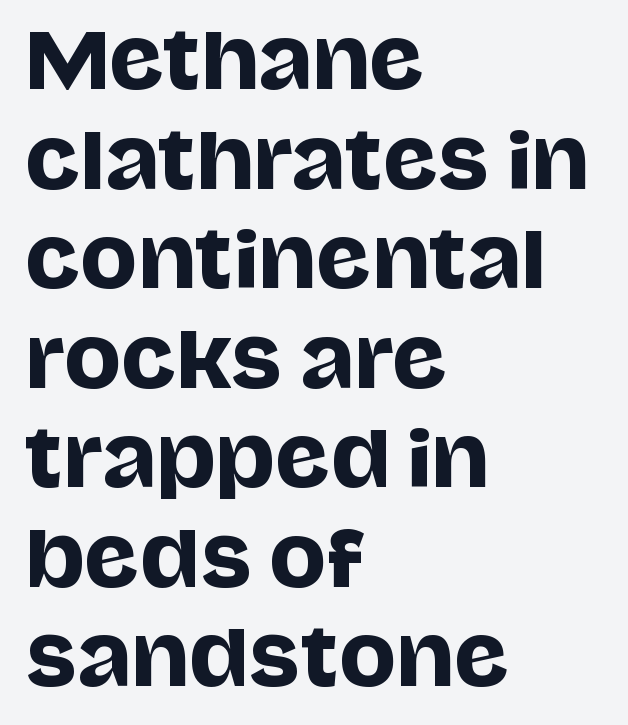
This sample uses plain, unmodified letter spacing. This is roman type, the default non-slanted kind. Font category for this specimen: sans-serif. Casual observation: everything's shoved over to the left. The area under the type is left untouched.
